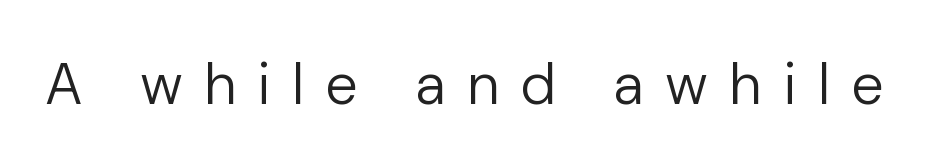
The image shows 58 px regular-weight sans-serif type, upright; set unusually wide letter spacing (+0.4 em), not underlined; low stroke contrast and a medium x-height.
